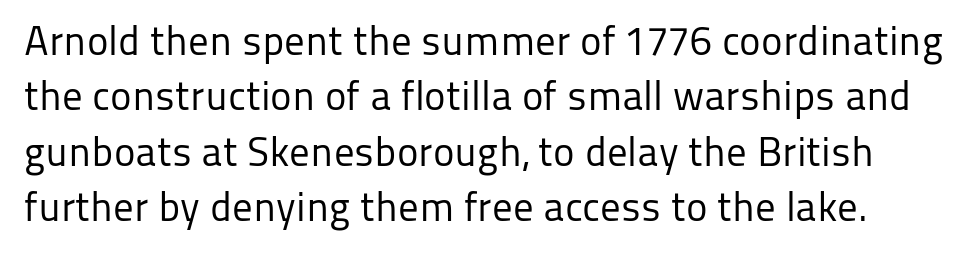
Q: Is the text bold? A: No.
Q: Is the text italic (slanted)? A: No, it is upright.
Q: Is the typeface a serif or a sans-serif typeface? A: Sans-serif.
Q: Is the text underlined? A: No.
Q: Is the spacing between letters normal or unusually wide? A: Normal.
Q: Is the spacing between lines tight, normal or loose? A: Normal.
Q: Width (condensed, normal, or wide)? A: Normal.
Q: Stroke contrast? A: Low.
Q: x-height? A: Medium.
Q: Monospaced? A: No.
